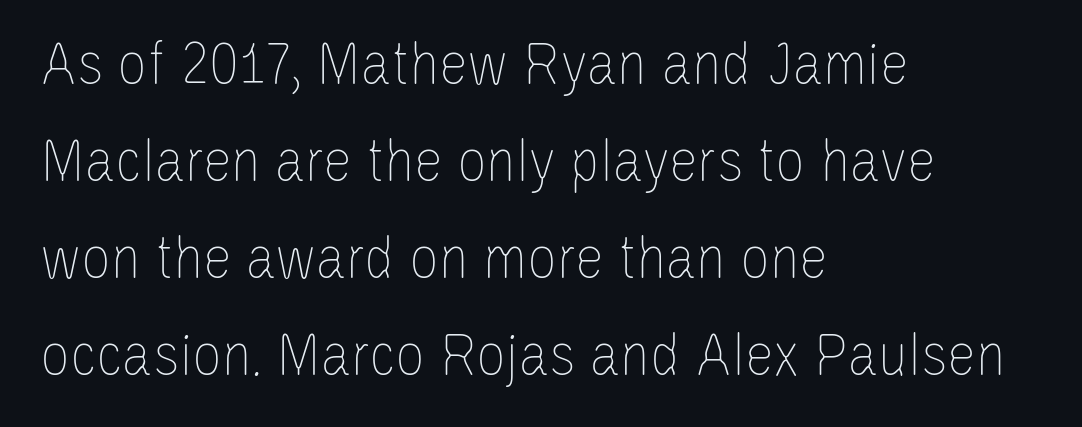
{"italic": "no", "bold": "no", "weight": "thin", "width": "condensed", "stroke_contrast": "low", "x_height": "large", "monospaced": "no", "underline": "no", "align": "left", "line_spacing": "normal", "line_spacing_ratio": 1.49, "letter_spacing": "normal", "letter_spacing_em": 0.0, "glyph_px": 65}
